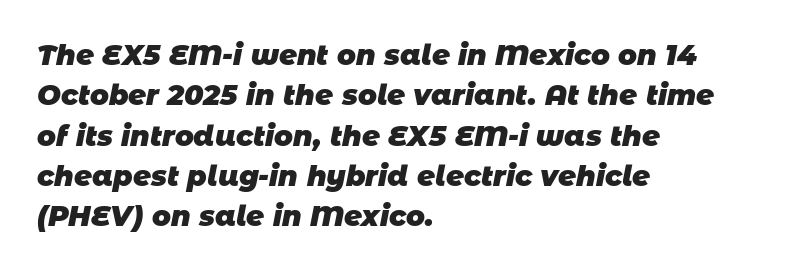
{"serif": "no", "bold": "yes", "weight": "heavy", "width": "normal", "stroke_contrast": "low", "x_height": "large", "monospaced": "no", "underline": "no", "align": "left", "line_spacing": "normal", "line_spacing_ratio": 1.44, "letter_spacing": "normal", "letter_spacing_em": 0.0, "glyph_px": 28}
